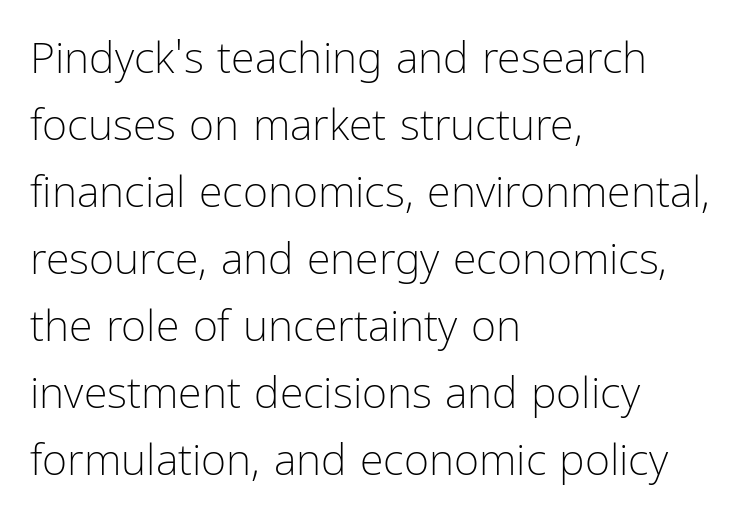
The image shows 43 px light, condensed sans-serif type, upright; set left-aligned, normal line spacing (1.56x), normal letter spacing, not underlined; low stroke contrast and a medium x-height.
